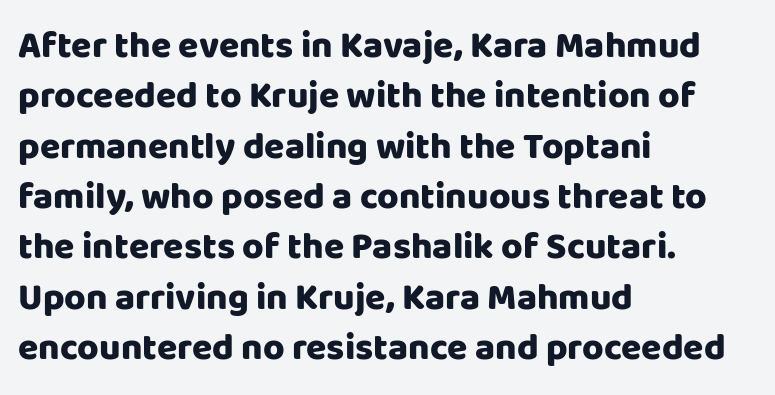
The image shows 37 px heavy sans-serif type, upright; set left-aligned, normal line spacing (1.36x), normal letter spacing, not underlined; low stroke contrast and a large x-height.
